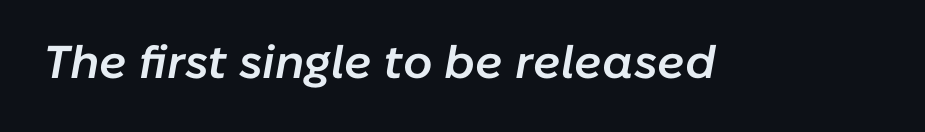
Italic? Definitely — the glyphs are oblique. The strokes are fattened partway — semibold, not bold. Note the varied advance widths — an 'i' is clearly narrower than an 'm'. Unmarked baselines from the first word to the last. The type is set solid horizontally, with unmodified tracking.
